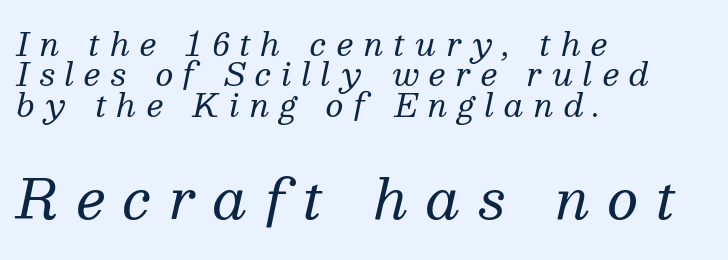
The image shows 54 px regular-weight serif type, italic (leaning right); set left-aligned, tight line spacing (0.98x), unusually wide letter spacing (+0.33 em), not underlined; the second (bottom) block is 1.74x larger; medium stroke contrast and a medium x-height.
